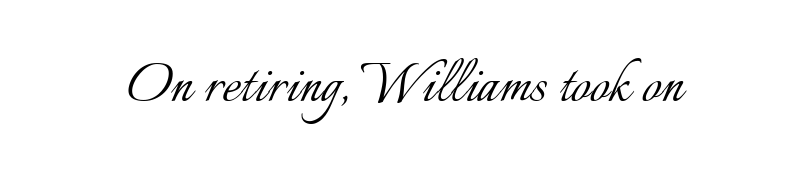
The image shows 69 px light type; set normal letter spacing, not underlined; low stroke contrast and a small x-height.
